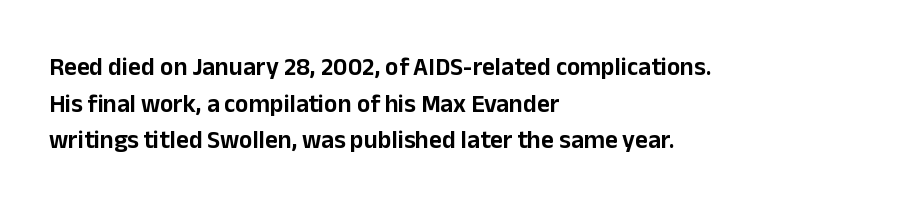
Q: Is the text italic (slanted)? A: No, it is upright.
Q: Is the text underlined? A: No.
Q: How is the paragraph aligned? A: Left-aligned.
Q: Is the spacing between letters normal or unusually wide? A: Normal.
Q: Is the spacing between lines tight, normal or loose? A: Normal.
